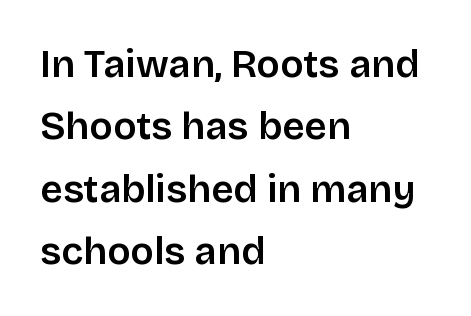
The image shows 39 px sans-serif type, upright; set left-aligned, normal line spacing (1.6x), normal letter spacing, not underlined; low stroke contrast and a large x-height.
